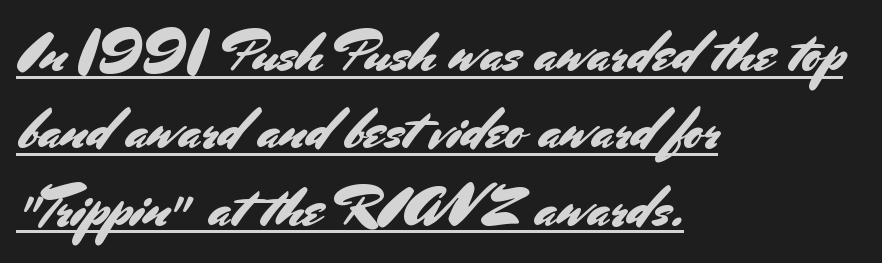
The image shows 56 px sans-serif type; set left-aligned, normal line spacing (1.38x), normal letter spacing, underlined; medium stroke contrast and a small x-height.
